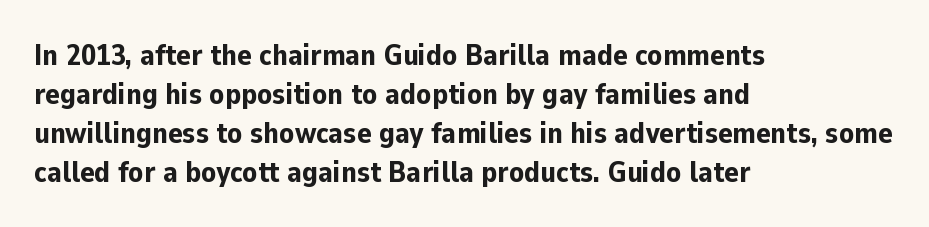
Q: Is the text bold? A: Yes.
Q: Is the text italic (slanted)? A: No, it is upright.
Q: Is the typeface a serif or a sans-serif typeface? A: Sans-serif.
Q: Is the text underlined? A: No.
Q: How is the paragraph aligned? A: Left-aligned.
Q: Is the spacing between letters normal or unusually wide? A: Normal.
Q: Is the spacing between lines tight, normal or loose? A: Normal.
Q: Width (condensed, normal, or wide)? A: Normal.
Q: Stroke contrast? A: Low.
Q: x-height? A: Medium.
Q: Monospaced? A: No.
